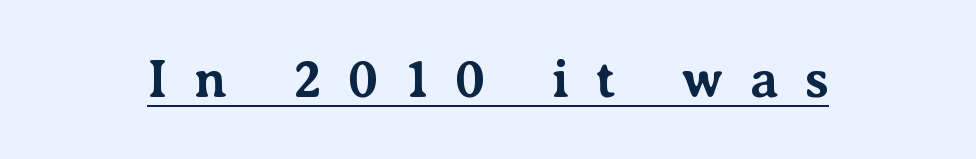
The image shows 53 px bold serif type, upright; set unusually wide letter spacing (+0.49 em), underlined; medium stroke contrast and a medium x-height.
